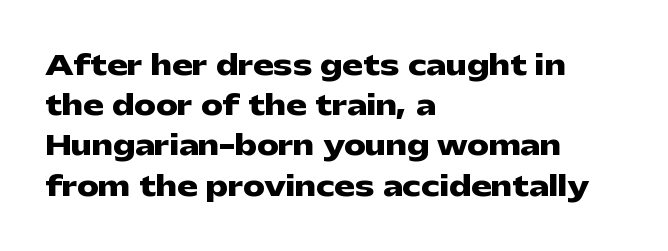
Q: Is the text bold? A: Yes.
Q: Is the text italic (slanted)? A: No, it is upright.
Q: Is the text underlined? A: No.
Q: How is the paragraph aligned? A: Left-aligned.
Q: Is the spacing between letters normal or unusually wide? A: Normal.
Q: Is the spacing between lines tight, normal or loose? A: Normal.
